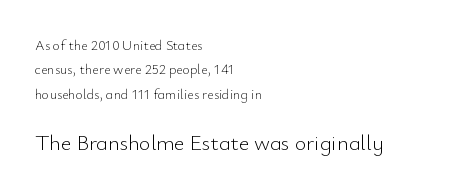
Q: Is the text bold? A: No.
Q: Is the text italic (slanted)? A: No, it is upright.
Q: Is the text underlined? A: No.
Q: How is the paragraph aligned? A: Left-aligned.
Q: Is the spacing between letters normal or unusually wide? A: Normal.
Q: Which block of text is set in a larger size, the first (top) or the second (bottom)? A: The second (bottom) one.
